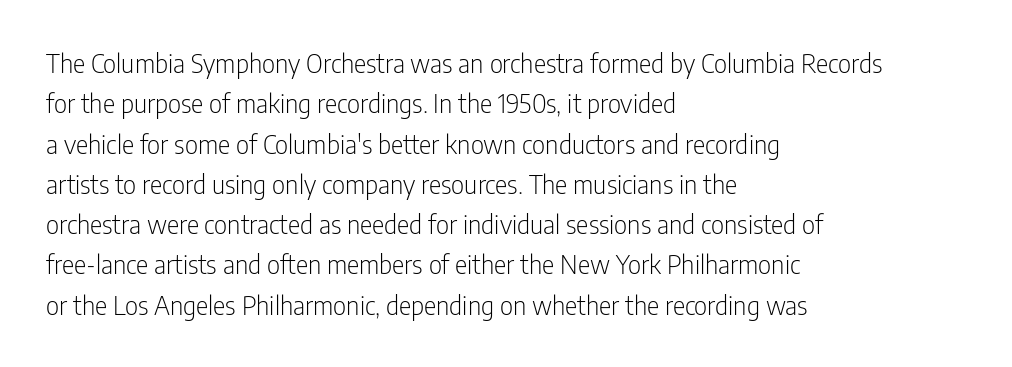
Q: Is the text bold? A: No.
Q: Is the text italic (slanted)? A: No, it is upright.
Q: Is the text underlined? A: No.
Q: How is the paragraph aligned? A: Left-aligned.
Q: Is the spacing between letters normal or unusually wide? A: Normal.
Q: Is the spacing between lines tight, normal or loose? A: Normal.
